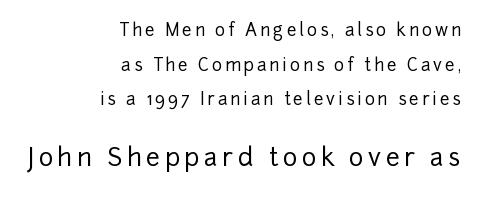
{"italic": "no", "underline": "no", "align": "right", "line_spacing": "loose", "line_spacing_ratio": 2.04, "larger_block": "second", "size_ratio": 1.47, "glyph_px": 25}
